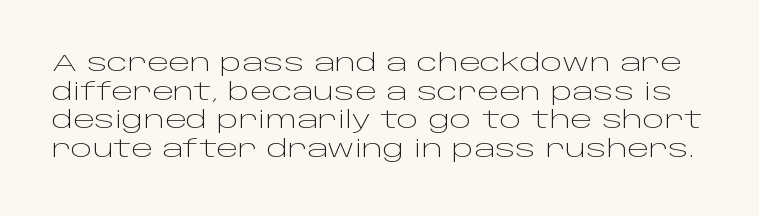
The image shows 23 px text type, upright; set normal line spacing (1.25x), normal letter spacing, not underlined.
